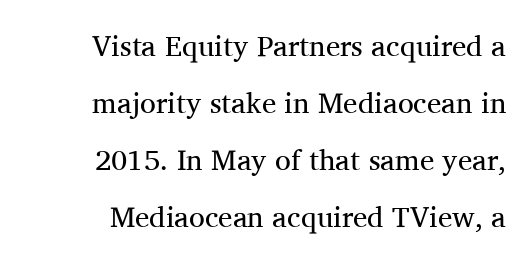
Q: Is the text bold? A: No.
Q: Is the text italic (slanted)? A: No, it is upright.
Q: Is the typeface a serif or a sans-serif typeface? A: Serif.
Q: Is the text underlined? A: No.
Q: How is the paragraph aligned? A: Right-aligned.
Q: Is the spacing between letters normal or unusually wide? A: Normal.
Q: Is the spacing between lines tight, normal or loose? A: Loose.
Q: Width (condensed, normal, or wide)? A: Normal.
Q: Stroke contrast? A: Medium.
Q: x-height? A: Medium.
Q: Monospaced? A: No.
